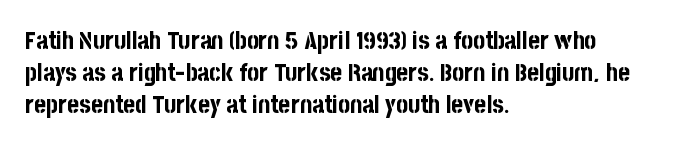
The typesetter chose a ragged-right arrangement here. The line texture is even and compact thanks to regular tracking. Summary of weight: heavy, a full bold. Vertically, the passage feels balanced, rows spaced as you'd expect. In terms of posture, this sample is upright.
